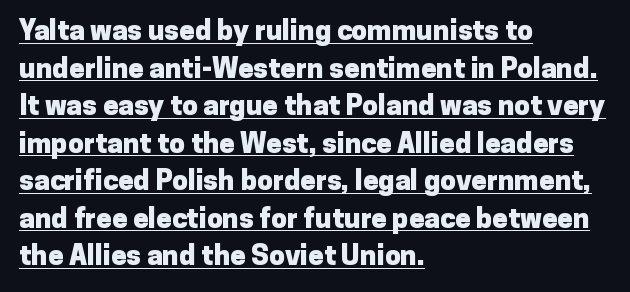
Letter spacing: default. The letters carry no serifs — their stems end cleanly without finishing strokes. The face used here is proportionally spaced, like ordinary book or web type. You'd pick this weight for a headline — it's a proper bold. Regarding leading, the lines here are spaced in the standard way.
